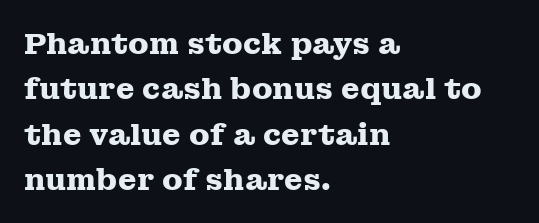
Q: Is the text bold? A: Yes.
Q: Is the text italic (slanted)? A: No, it is upright.
Q: Is the typeface a serif or a sans-serif typeface? A: Serif.
Q: Is the text underlined? A: No.
Q: How is the paragraph aligned? A: Left-aligned.
Q: Is the spacing between letters normal or unusually wide? A: Normal.
Q: Is the spacing between lines tight, normal or loose? A: Normal.
Q: Width (condensed, normal, or wide)? A: Wide.
Q: Stroke contrast? A: Medium.
Q: x-height? A: Medium.
Q: Monospaced? A: No.
